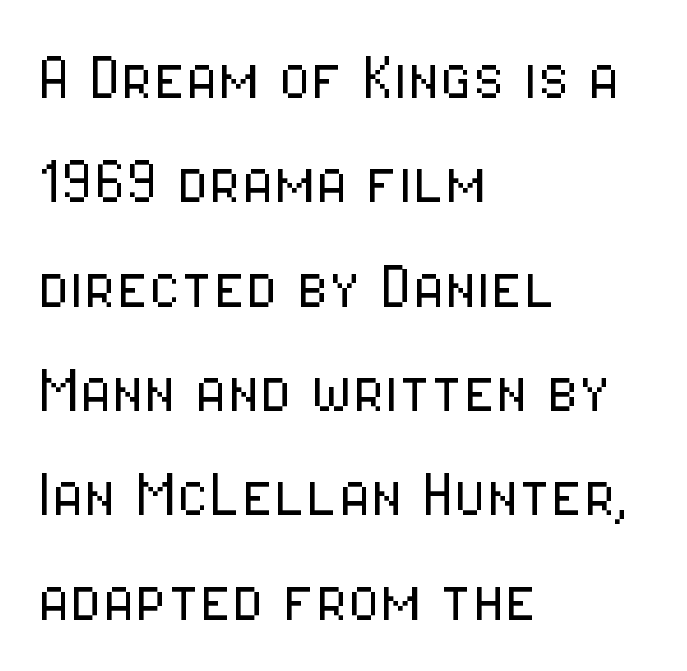
{"serif": "no", "italic": "no", "bold": "no", "weight": "light", "width": "condensed", "stroke_contrast": "low", "x_height": "medium", "monospaced": "no", "underline": "no", "align": "left", "line_spacing": "normal", "line_spacing_ratio": 1.41, "letter_spacing": "normal", "letter_spacing_em": 0.0, "glyph_px": 74}
